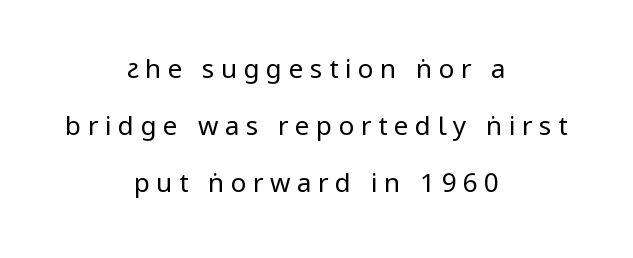
Q: Is the text bold? A: No.
Q: Is the text italic (slanted)? A: No, it is upright.
Q: Is the text underlined? A: No.
Q: How is the paragraph aligned? A: Centered.
Q: Is the spacing between letters normal or unusually wide? A: Unusually wide.
Q: Is the spacing between lines tight, normal or loose? A: Loose.
